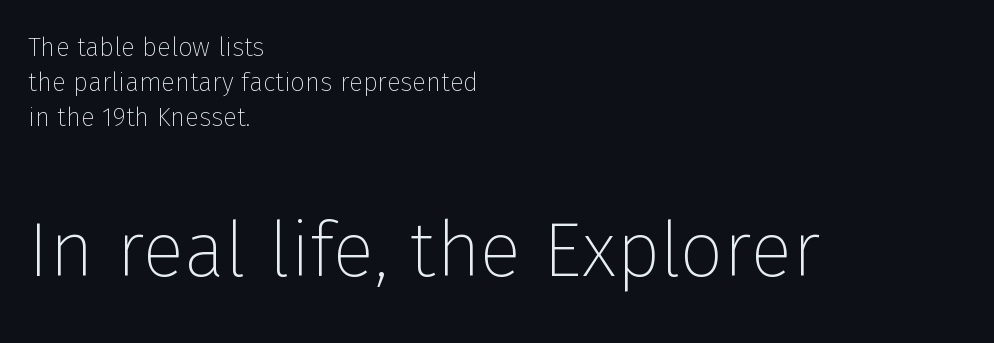
Students, observe: this is what conventionally led text looks like. Think standard paragraph weight, or any step lighter than that. This rendering uses left alignment, leaving the right contour irregular. A sans-serif font was chosen for this passage.
